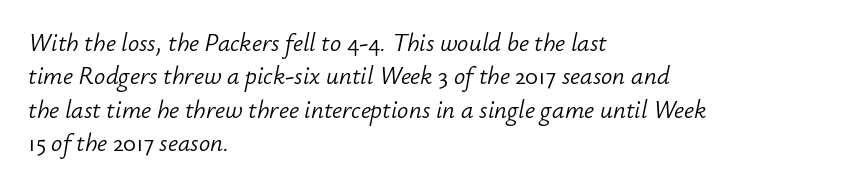
{"italic": "yes", "lean": "right", "slant_degrees": 12, "bold": "no", "underline": "no", "align": "left", "line_spacing": "normal", "line_spacing_ratio": 1.34, "letter_spacing": "normal", "letter_spacing_em": 0.0, "glyph_px": 25}
